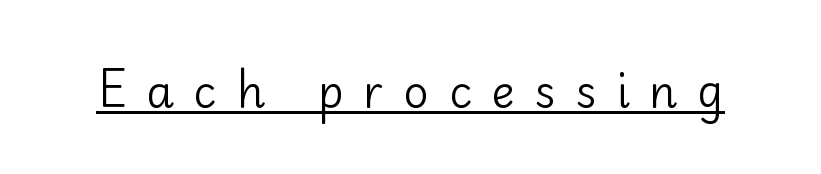
The image shows 44 px regular-weight sans-serif type, upright; set unusually wide letter spacing (+0.45 em), underlined; low stroke contrast and a small x-height.
